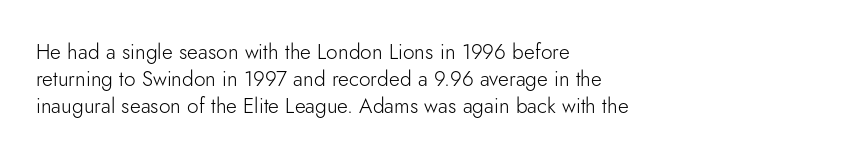
{"italic": "no", "bold": "no", "underline": "no", "align": "left", "line_spacing": "normal", "line_spacing_ratio": 1.29, "letter_spacing": "normal", "letter_spacing_em": 0.0, "glyph_px": 21}
